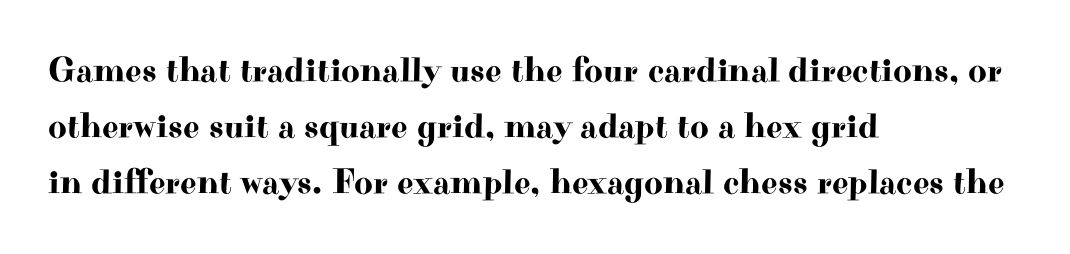
Q: Is the text italic (slanted)? A: No, it is upright.
Q: Is the typeface a serif or a sans-serif typeface? A: Serif.
Q: Is the text underlined? A: No.
Q: How is the paragraph aligned? A: Left-aligned.
Q: Is the spacing between letters normal or unusually wide? A: Normal.
Q: Is the spacing between lines tight, normal or loose? A: Normal.
Q: Width (condensed, normal, or wide)? A: Wide.
Q: Stroke contrast? A: High.
Q: x-height? A: Small.
Q: Monospaced? A: No.
